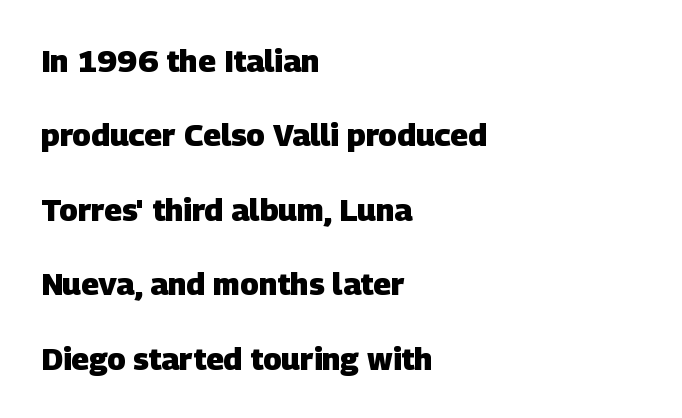
{"serif": "no", "bold": "yes", "weight": "heavy", "width": "normal", "stroke_contrast": "low", "x_height": "large", "monospaced": "no", "underline": "no", "align": "left", "line_spacing": "loose", "line_spacing_ratio": 2.4, "letter_spacing": "normal", "letter_spacing_em": 0.0, "glyph_px": 31}
